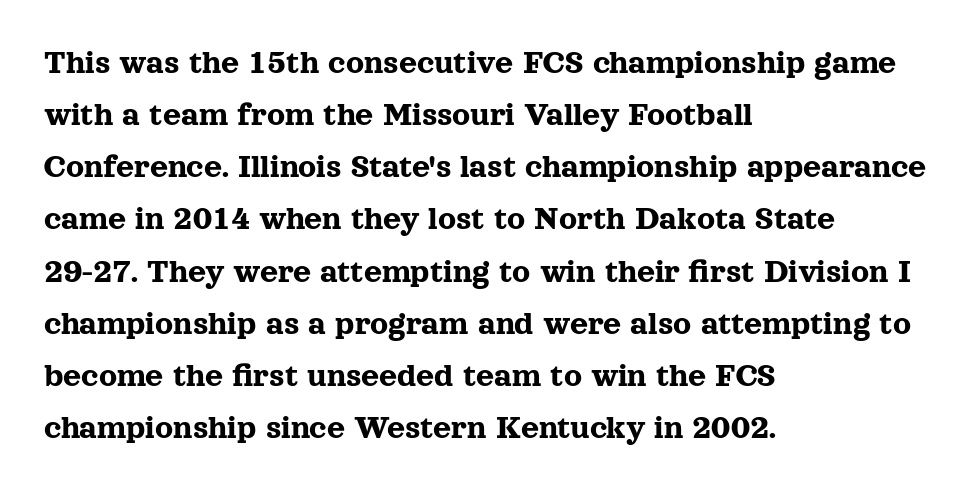
Q: Is the text italic (slanted)? A: No, it is upright.
Q: Is the typeface a serif or a sans-serif typeface? A: Serif.
Q: Is the text underlined? A: No.
Q: How is the paragraph aligned? A: Left-aligned.
Q: Is the spacing between letters normal or unusually wide? A: Normal.
Q: Is the spacing between lines tight, normal or loose? A: Normal.
Q: Width (condensed, normal, or wide)? A: Normal.
Q: x-height? A: Medium.
Q: Monospaced? A: No.
